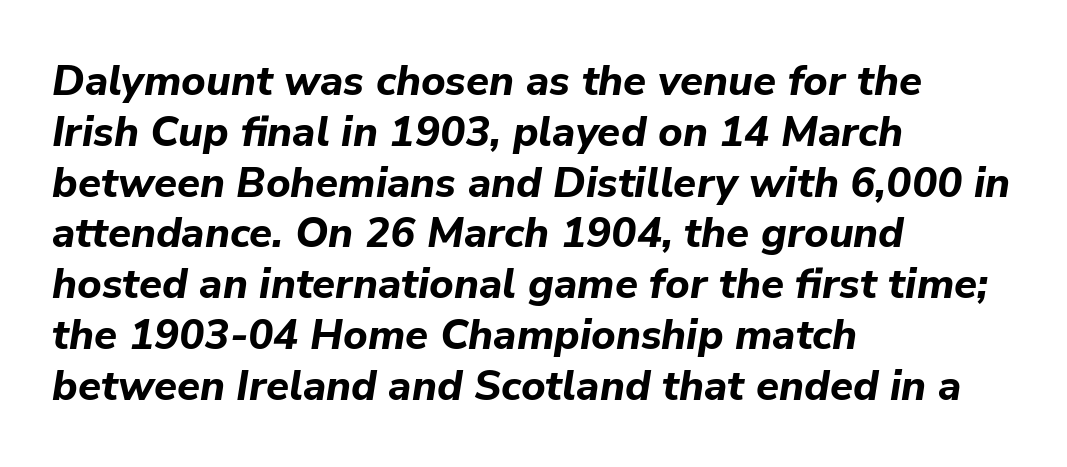
Q: Is the text bold? A: Yes.
Q: Is the text italic (slanted)? A: Yes, it leans right by about 9 degrees.
Q: Is the text underlined? A: No.
Q: How is the paragraph aligned? A: Left-aligned.
Q: Is the spacing between letters normal or unusually wide? A: Normal.
Q: Width (condensed, normal, or wide)? A: Normal.
Q: Stroke contrast? A: Low.
Q: x-height? A: Medium.
Q: Monospaced? A: No.
